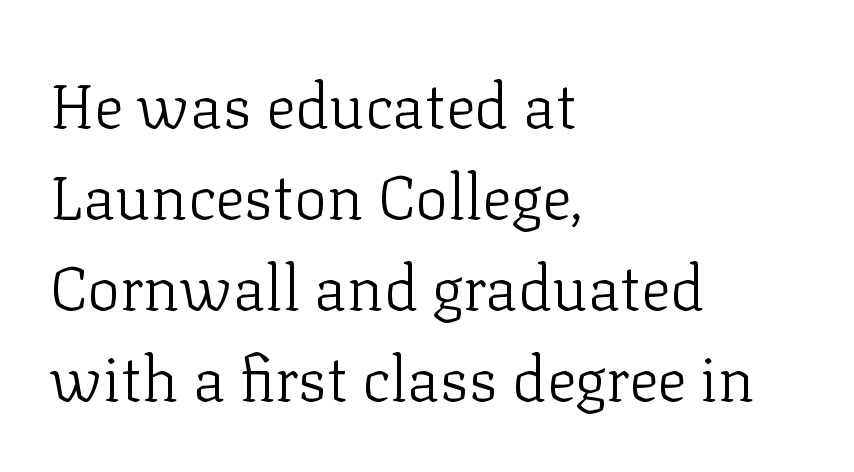
This is the regular roman posture of the typeface. This rendering leaves character spacing at its baseline value. The designer went with a serif here, giving each stem small feet. Ink coverage per letter is moderate at most. Words float on clear page, feet unadorned.
